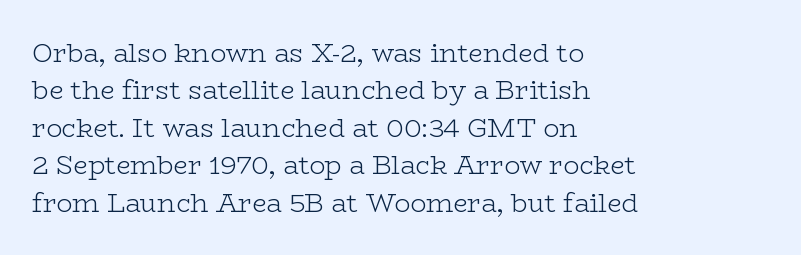
Is the letter spacing exaggerated? No — it looks like the ordinary default. This block has exactly the height ordinary leading produces. This is the regular roman posture of the typeface. Weight: not bold — regular or lighter.
